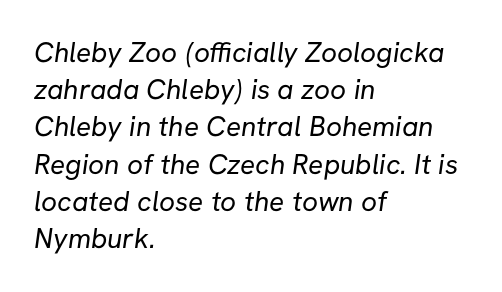
{"serif": "no", "bold": "no", "weight": "regular", "width": "normal", "stroke_contrast": "low", "x_height": "medium", "monospaced": "no", "underline": "no", "align": "left", "line_spacing": "normal", "line_spacing_ratio": 1.33, "letter_spacing": "normal", "letter_spacing_em": 0.0, "glyph_px": 28}
